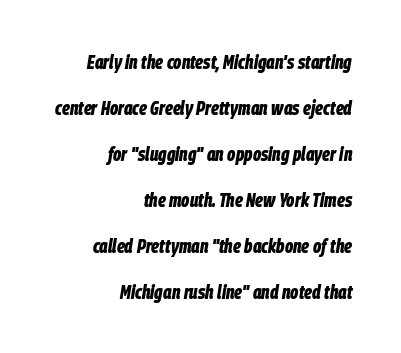
The image shows 20 px bold type, italic (leaning right); set right-aligned, loose line spacing (2.3x), normal letter spacing, not underlined.
